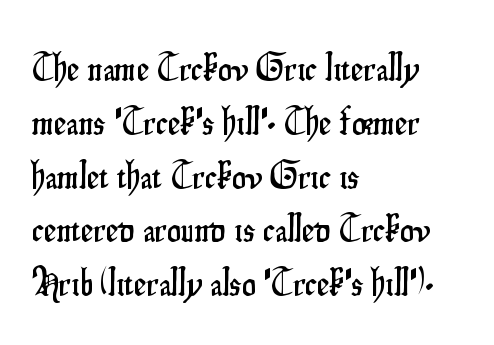
Q: Is the text italic (slanted)? A: No, it is upright.
Q: Is the typeface a serif or a sans-serif typeface? A: Sans-serif.
Q: Is the text underlined? A: No.
Q: How is the paragraph aligned? A: Left-aligned.
Q: Is the spacing between letters normal or unusually wide? A: Normal.
Q: Is the spacing between lines tight, normal or loose? A: Normal.
Q: Width (condensed, normal, or wide)? A: Condensed.
Q: Stroke contrast? A: Low.
Q: x-height? A: Small.
Q: Monospaced? A: No.
